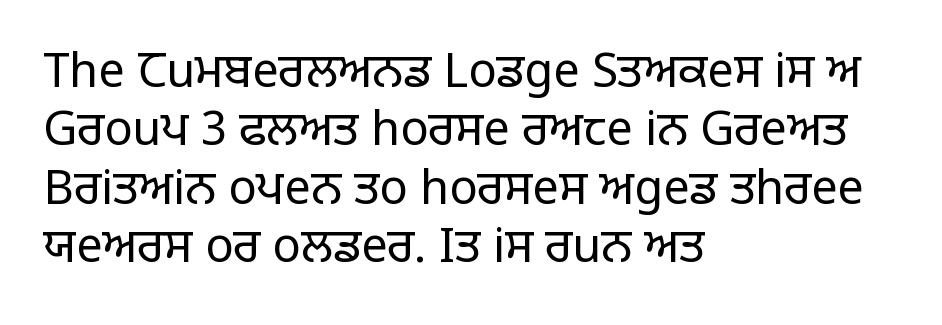
The gap between lines stays unmarked. In CSS terms this would be text-align: left. The rendering uses natural spacing where letterforms have individual widths. Does the type have serifs? No, each stem ends abruptly.
